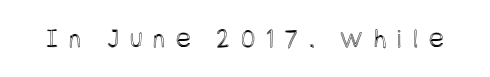
{"italic": "no", "width": "condensed", "x_height": "large", "underline": "no", "letter_spacing": "wide", "letter_spacing_em": 0.39, "glyph_px": 28}
